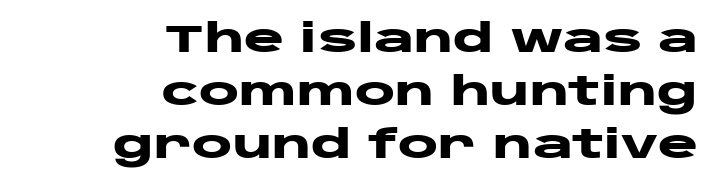
Q: Is the text bold? A: Yes.
Q: Is the text italic (slanted)? A: No, it is upright.
Q: Is the typeface a serif or a sans-serif typeface? A: Sans-serif.
Q: Is the text underlined? A: No.
Q: How is the paragraph aligned? A: Right-aligned.
Q: Is the spacing between letters normal or unusually wide? A: Normal.
Q: Is the spacing between lines tight, normal or loose? A: Normal.
Q: Width (condensed, normal, or wide)? A: Wide.
Q: Stroke contrast? A: Low.
Q: x-height? A: Large.
Q: Monospaced? A: No.
